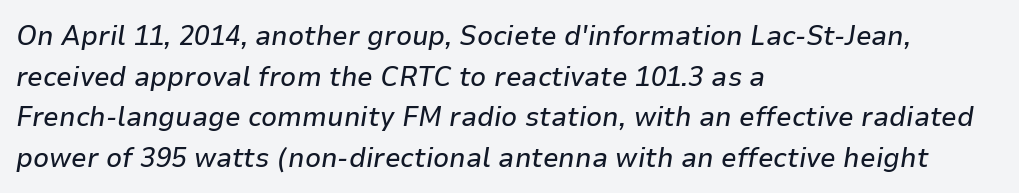
This rendering features lettering with no underline. No extra tracking has been applied to these lines. Rendered with sloped, italic letterforms. Does the leading feel generous? No, just average.
